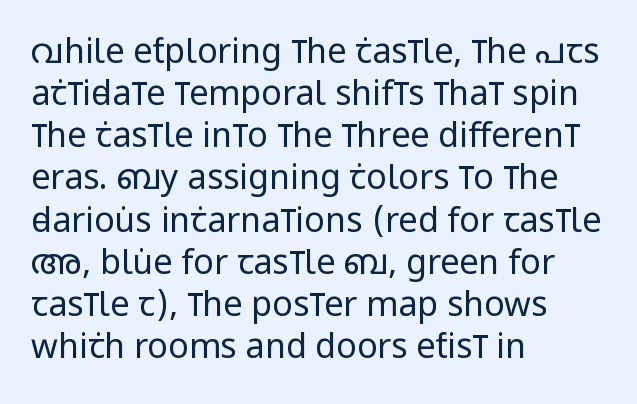
Q: Is the text bold? A: No.
Q: Is the text italic (slanted)? A: No, it is upright.
Q: Is the typeface a serif or a sans-serif typeface? A: Sans-serif.
Q: Is the text underlined? A: No.
Q: How is the paragraph aligned? A: Left-aligned.
Q: Is the spacing between letters normal or unusually wide? A: Normal.
Q: Width (condensed, normal, or wide)? A: Condensed.
Q: Stroke contrast? A: Low.
Q: x-height? A: Large.
Q: Monospaced? A: No.
